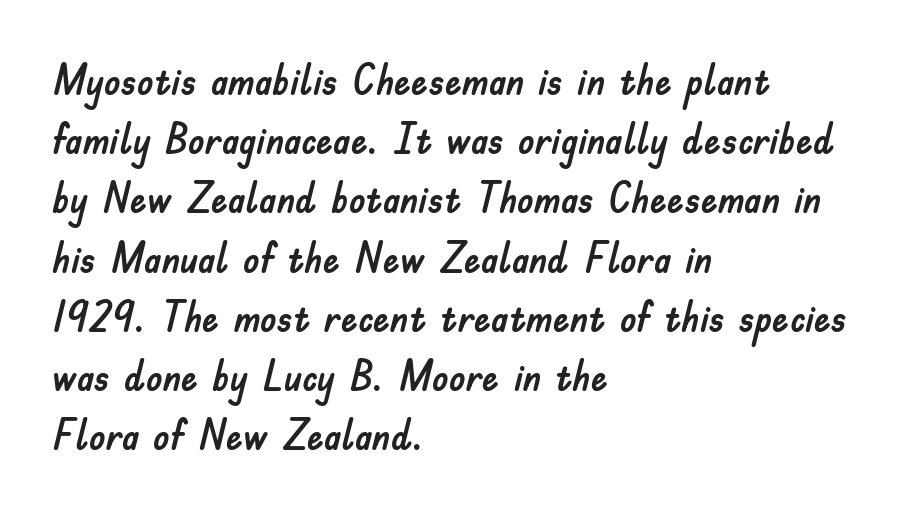
Q: Is the text italic (slanted)? A: Yes.
Q: Is the typeface a serif or a sans-serif typeface? A: Sans-serif.
Q: Is the text underlined? A: No.
Q: How is the paragraph aligned? A: Left-aligned.
Q: Is the spacing between letters normal or unusually wide? A: Normal.
Q: Is the spacing between lines tight, normal or loose? A: Normal.
Q: Width (condensed, normal, or wide)? A: Normal.
Q: Stroke contrast? A: Low.
Q: x-height? A: Small.
Q: Monospaced? A: No.
